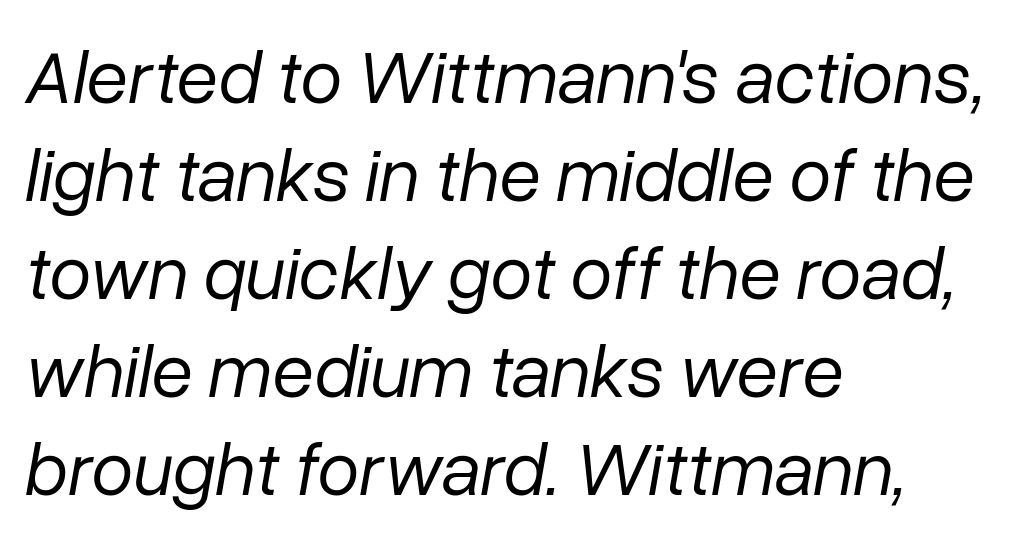
The image shows 76 px regular-weight type, italic (leaning right); set left-aligned, normal line spacing (1.29x), normal letter spacing, not underlined; low stroke contrast and a medium x-height.
